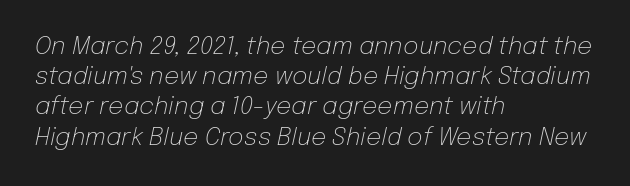
{"italic": "yes", "lean": "right", "slant_degrees": 12, "bold": "no", "underline": "no", "align": "left", "line_spacing": "normal", "line_spacing_ratio": 1.26, "letter_spacing": "normal", "letter_spacing_em": 0.0, "glyph_px": 24}
